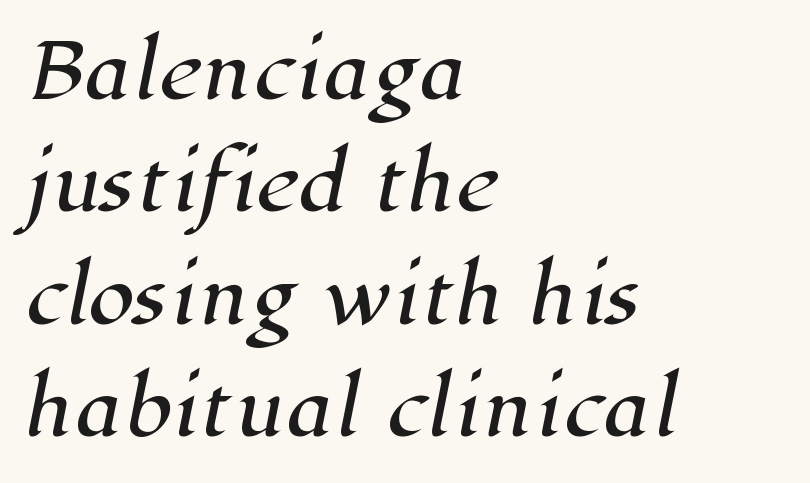
{"serif": "yes", "width": "normal", "stroke_contrast": "high", "x_height": "medium", "monospaced": "no", "underline": "no", "align": "left", "line_spacing": "normal", "line_spacing_ratio": 1.5, "letter_spacing": "normal", "letter_spacing_em": 0.0, "glyph_px": 75}
